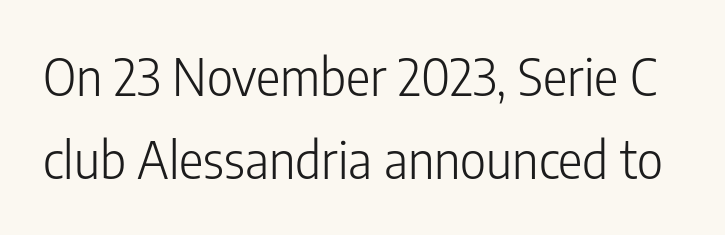
Q: Is the text bold? A: No.
Q: Is the text italic (slanted)? A: No, it is upright.
Q: Is the typeface a serif or a sans-serif typeface? A: Sans-serif.
Q: Is the text underlined? A: No.
Q: Is the spacing between letters normal or unusually wide? A: Normal.
Q: Is the spacing between lines tight, normal or loose? A: Normal.
Q: Width (condensed, normal, or wide)? A: Condensed.
Q: Stroke contrast? A: Low.
Q: x-height? A: Medium.
Q: Monospaced? A: No.
